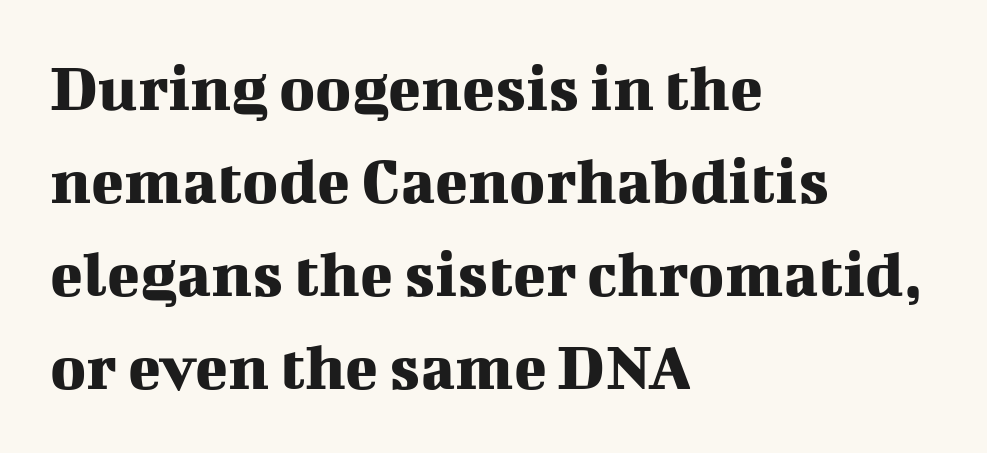
{"serif": "yes", "italic": "no", "width": "normal", "stroke_contrast": "medium", "x_height": "medium", "monospaced": "no", "underline": "no", "align": "left", "line_spacing": "normal", "line_spacing_ratio": 1.37, "letter_spacing": "normal", "letter_spacing_em": 0.0, "glyph_px": 68}
